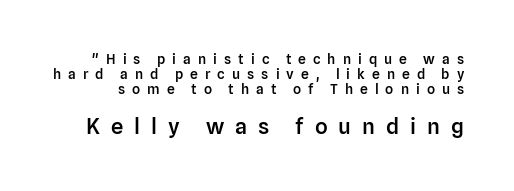
Vertical spacing — tight. Size contrast runs from small at the top to large at the bottom. Posture: straight, roman, zero tilt. Every letter is mildly thick-stroked: semibold rather than bold.
